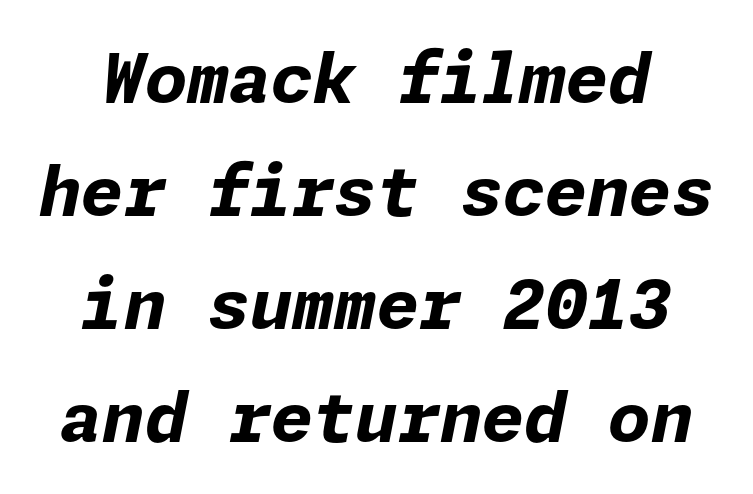
Observe the lean: these are italic letterforms. The strokes are fattened all the way to bold. These lines keep a tight, regular rhythm from letter to letter. Nobody drew a line under any word here. Each new line begins a customary step beneath the previous one.
